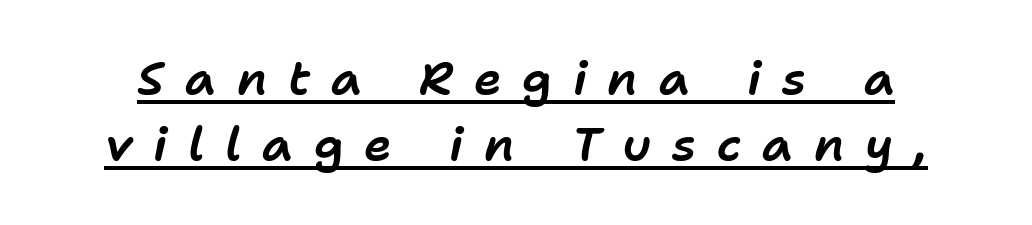
The image shows 47 px text type, italic (leaning right); set normal line spacing (1.41x), unusually wide letter spacing (+0.44 em), underlined; low stroke contrast and a medium x-height.
